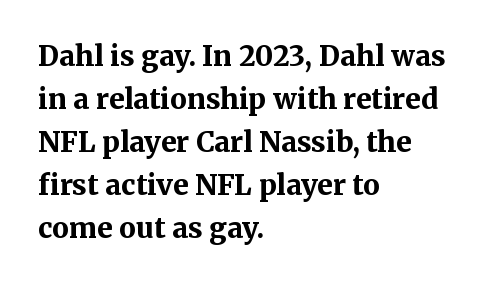
{"serif": "yes", "italic": "no", "bold": "yes", "weight": "bold", "width": "normal", "stroke_contrast": "medium", "x_height": "medium", "monospaced": "no", "underline": "no", "align": "left", "line_spacing": "normal", "line_spacing_ratio": 1.54, "letter_spacing": "normal", "letter_spacing_em": 0.0, "glyph_px": 28}
